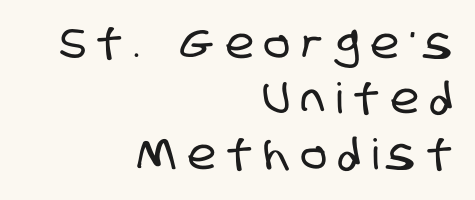
Q: Is the typeface a serif or a sans-serif typeface? A: Sans-serif.
Q: Is the text underlined? A: No.
Q: How is the paragraph aligned? A: Right-aligned.
Q: Is the spacing between letters normal or unusually wide? A: Unusually wide.
Q: Is the spacing between lines tight, normal or loose? A: Normal.
Q: Width (condensed, normal, or wide)? A: Condensed.
Q: Stroke contrast? A: Low.
Q: x-height? A: Large.
Q: Monospaced? A: No.
